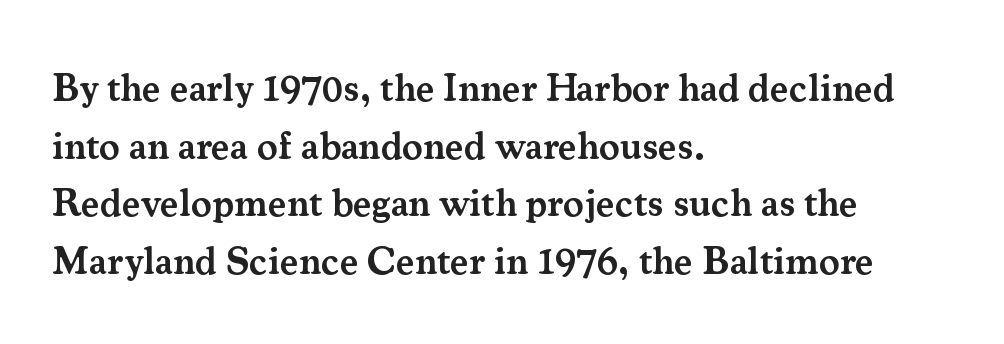
Q: Is the text bold? A: Semi-bold.
Q: Is the text italic (slanted)? A: No, it is upright.
Q: Is the typeface a serif or a sans-serif typeface? A: Serif.
Q: Is the text underlined? A: No.
Q: How is the paragraph aligned? A: Left-aligned.
Q: Is the spacing between letters normal or unusually wide? A: Normal.
Q: Is the spacing between lines tight, normal or loose? A: Normal.
Q: Width (condensed, normal, or wide)? A: Normal.
Q: Stroke contrast? A: Medium.
Q: x-height? A: Small.
Q: Monospaced? A: No.
